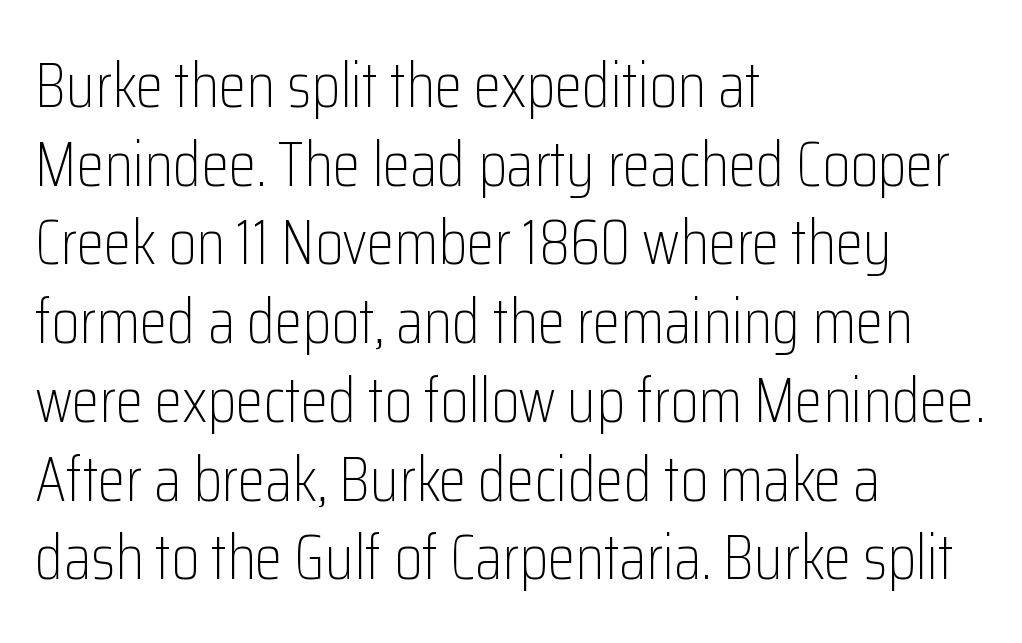
Q: Is the text bold? A: No.
Q: Is the text italic (slanted)? A: No, it is upright.
Q: Is the typeface a serif or a sans-serif typeface? A: Sans-serif.
Q: Is the text underlined? A: No.
Q: How is the paragraph aligned? A: Left-aligned.
Q: Is the spacing between letters normal or unusually wide? A: Normal.
Q: Is the spacing between lines tight, normal or loose? A: Normal.
Q: Width (condensed, normal, or wide)? A: Condensed.
Q: Stroke contrast? A: Low.
Q: x-height? A: Medium.
Q: Monospaced? A: No.
